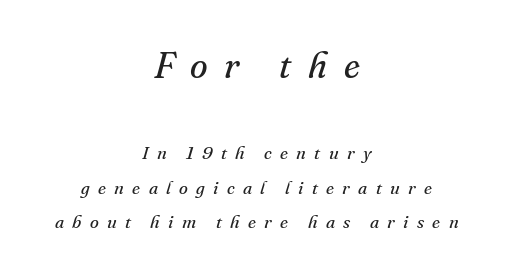
Summary of vertical rhythm: relaxed, with wide interline spacing. Both edges are ragged and mirror each other, which tells us the setting is centered. Think of a printed novel: that variable character pitch is what you see here. Descenders are the only things crossing below the line. The tracking jumps out immediately: characters are airy and widely separated. Examine the stroke ends and you'll spot serifs.
